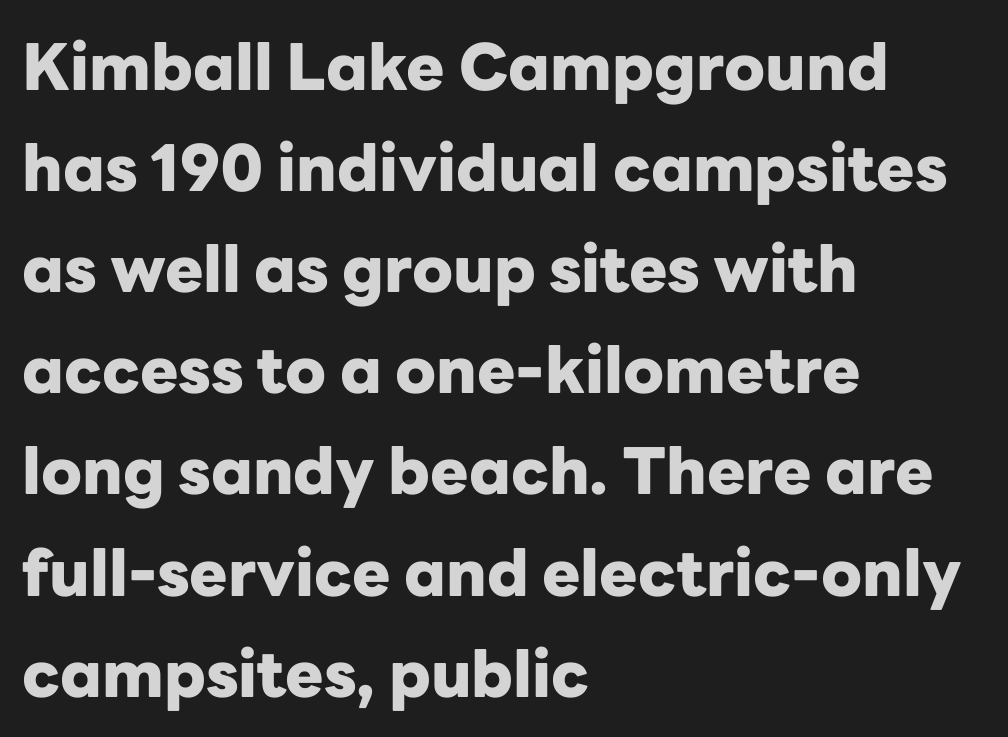
{"serif": "no", "italic": "no", "bold": "yes", "weight": "heavy", "width": "normal", "stroke_contrast": "low", "x_height": "medium", "monospaced": "no", "underline": "no", "align": "left", "line_spacing": "normal", "line_spacing_ratio": 1.58, "letter_spacing": "normal", "letter_spacing_em": 0.0, "glyph_px": 64}
